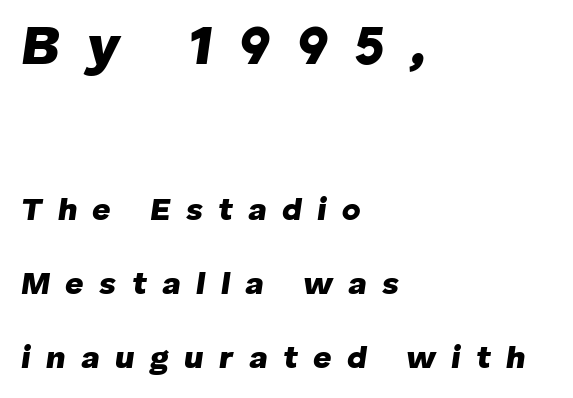
The passage shown leans; its letterforms are oblique. You could not count columns in this text — the font is proportionally spaced. Type without underlining. The ragged edge is on the right, which tells us the setting is flush left. This sample trades compactness for vertical openness between lines. What stands out about the letter spacing? Its width — letters are far apart.
